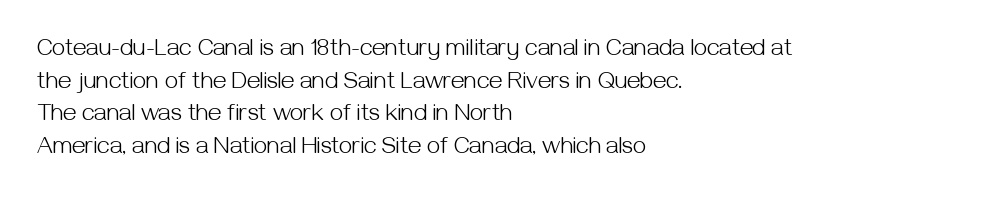
Q: Is the text bold? A: No.
Q: Is the text italic (slanted)? A: No, it is upright.
Q: Is the text underlined? A: No.
Q: How is the paragraph aligned? A: Left-aligned.
Q: Is the spacing between letters normal or unusually wide? A: Normal.
Q: Is the spacing between lines tight, normal or loose? A: Normal.
